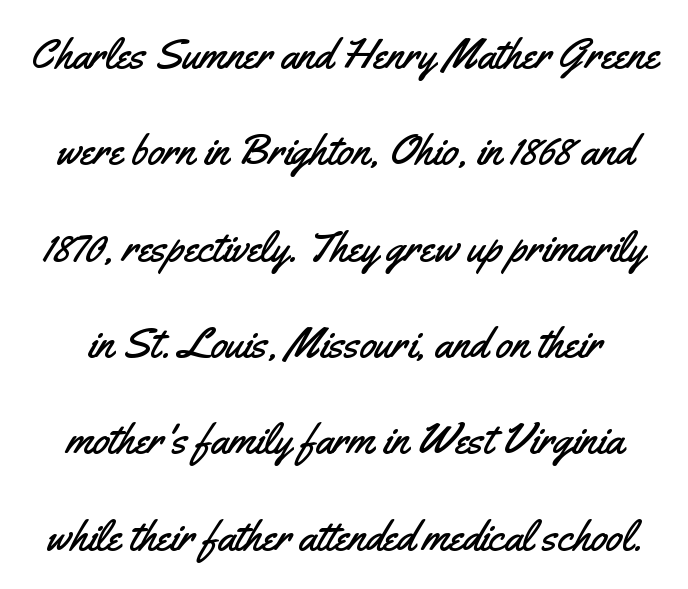
Q: Is the text italic (slanted)? A: Yes.
Q: Is the typeface a serif or a sans-serif typeface? A: Sans-serif.
Q: Is the text underlined? A: No.
Q: Is the spacing between letters normal or unusually wide? A: Normal.
Q: Is the spacing between lines tight, normal or loose? A: Loose.
Q: Width (condensed, normal, or wide)? A: Condensed.
Q: Stroke contrast? A: Medium.
Q: x-height? A: Small.
Q: Monospaced? A: No.
